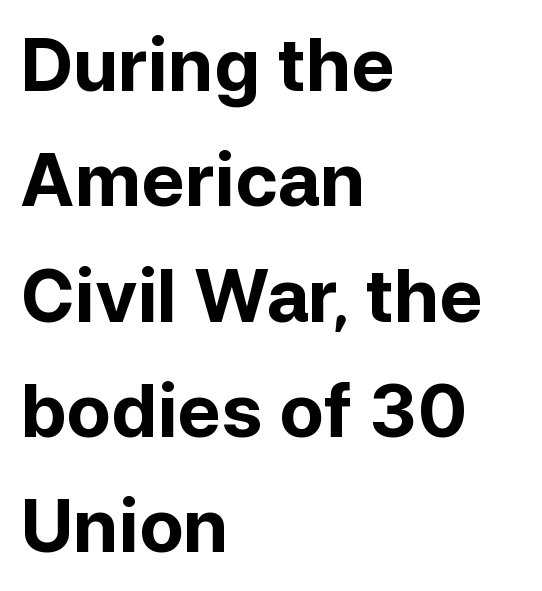
Q: Is the text bold? A: Yes.
Q: Is the text italic (slanted)? A: No, it is upright.
Q: Is the typeface a serif or a sans-serif typeface? A: Sans-serif.
Q: Is the text underlined? A: No.
Q: How is the paragraph aligned? A: Left-aligned.
Q: Is the spacing between letters normal or unusually wide? A: Normal.
Q: Is the spacing between lines tight, normal or loose? A: Normal.
Q: Width (condensed, normal, or wide)? A: Normal.
Q: Stroke contrast? A: Low.
Q: x-height? A: Medium.
Q: Monospaced? A: No.
